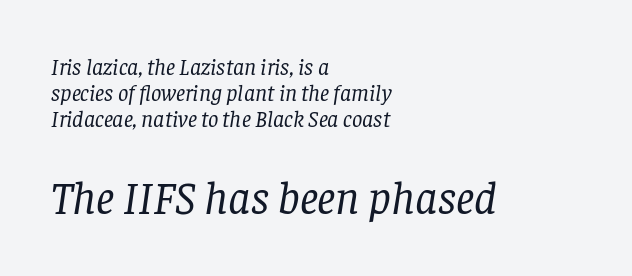
The image shows 46 px regular-weight serif type, italic (leaning right); set left-aligned, tight line spacing (1.14x), normal letter spacing, not underlined; the second (bottom) block is 2.0x larger; low stroke contrast and a large x-height.
